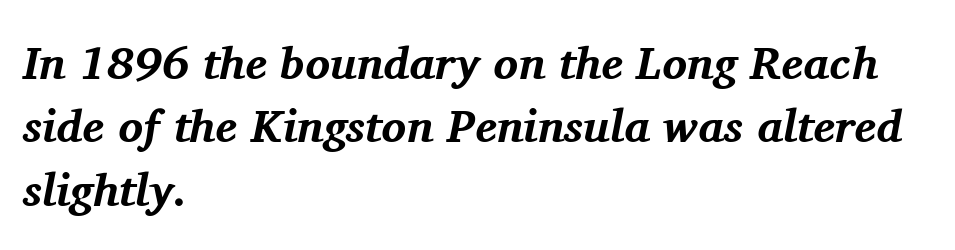
The image shows 46 px bold serif type, italic (leaning right); set left-aligned, normal line spacing (1.38x), normal letter spacing, not underlined; medium stroke contrast and a medium x-height.
